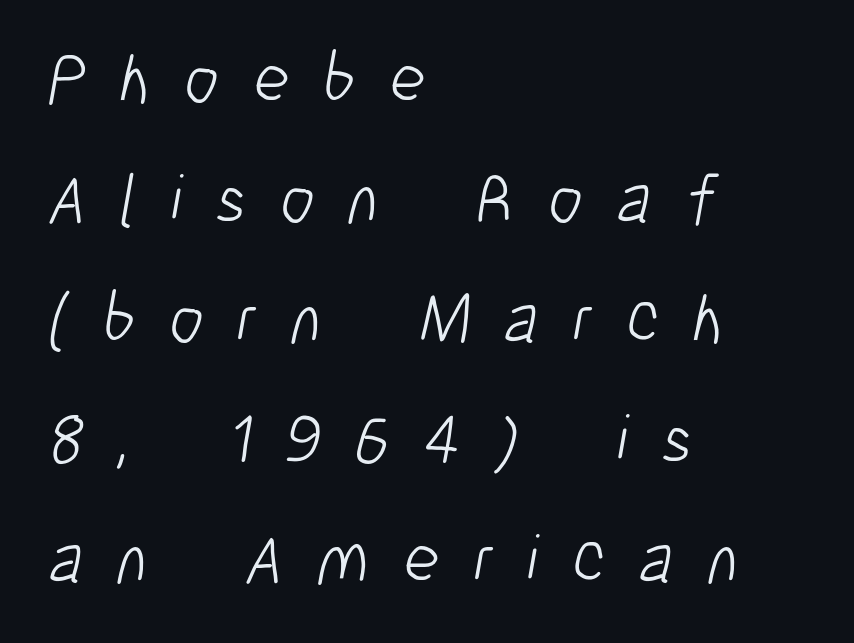
Q: Is the text bold? A: No.
Q: Is the typeface a serif or a sans-serif typeface? A: Sans-serif.
Q: Is the text underlined? A: No.
Q: How is the paragraph aligned? A: Left-aligned.
Q: Is the spacing between letters normal or unusually wide? A: Unusually wide.
Q: Width (condensed, normal, or wide)? A: Condensed.
Q: Stroke contrast? A: Low.
Q: x-height? A: Medium.
Q: Monospaced? A: No.
